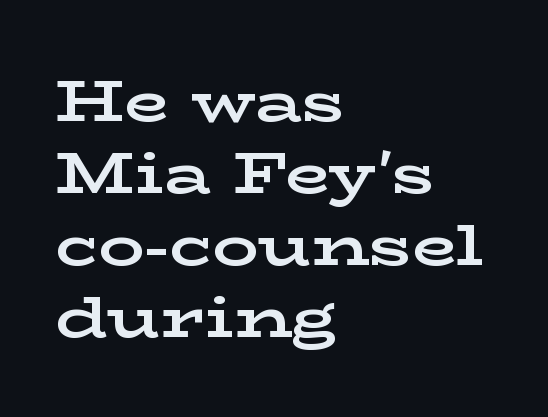
{"serif": "yes", "italic": "no", "bold": "yes", "weight": "bold", "width": "wide", "stroke_contrast": "low", "x_height": "medium", "monospaced": "no", "underline": "no", "align": "left", "line_spacing_ratio": 1.24, "letter_spacing": "normal", "letter_spacing_em": 0.0, "glyph_px": 58}
